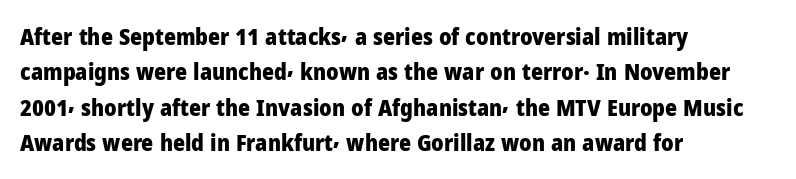
The strip under each line holds only bare page. The designer left line spacing at the default. Typeset ragged right — the left edge is the straight one. Heavy-handed strokes throughout: this text is bold.
